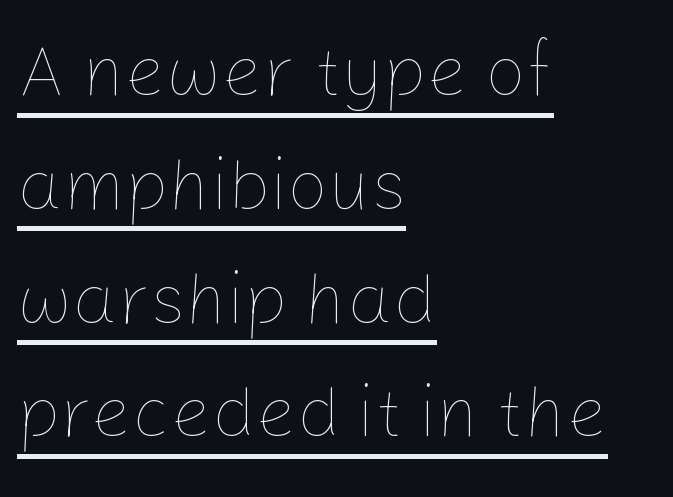
{"italic": "no", "bold": "no", "weight": "thin", "width": "normal", "stroke_contrast": "low", "x_height": "medium", "monospaced": "no", "underline": "yes", "align": "left", "line_spacing": "normal", "line_spacing_ratio": 1.58, "letter_spacing": "normal", "letter_spacing_em": 0.0, "glyph_px": 72}
